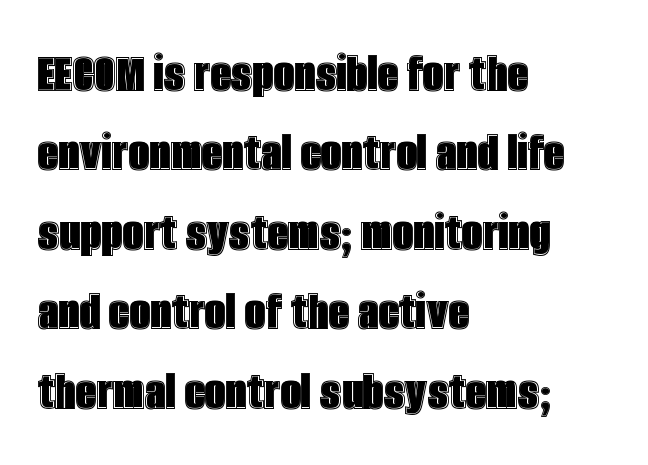
Which margin do the lines hug? The left one — the right edge is uneven. Glyph-to-glyph distance matches everyday printed text. These lines were composed using upright roman letters. Looks like regular typesetting: each glyph gets only the width it needs.
